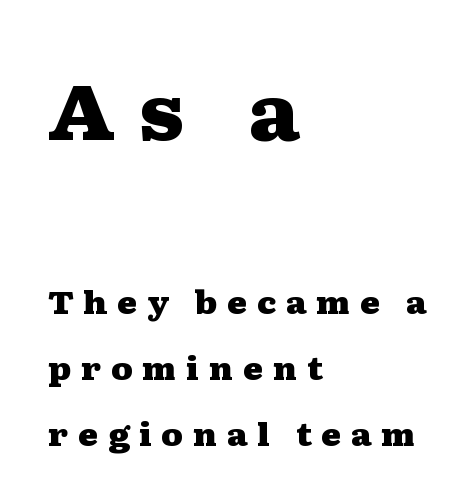
{"serif": "yes", "italic": "no", "bold": "yes", "weight": "heavy", "width": "wide", "stroke_contrast": "medium", "x_height": "medium", "monospaced": "no", "underline": "no", "align": "left", "line_spacing": "loose", "line_spacing_ratio": 2.13, "letter_spacing": "wide", "letter_spacing_em": 0.3, "larger_block": "first", "size_ratio": 2.52, "glyph_px": 78}
